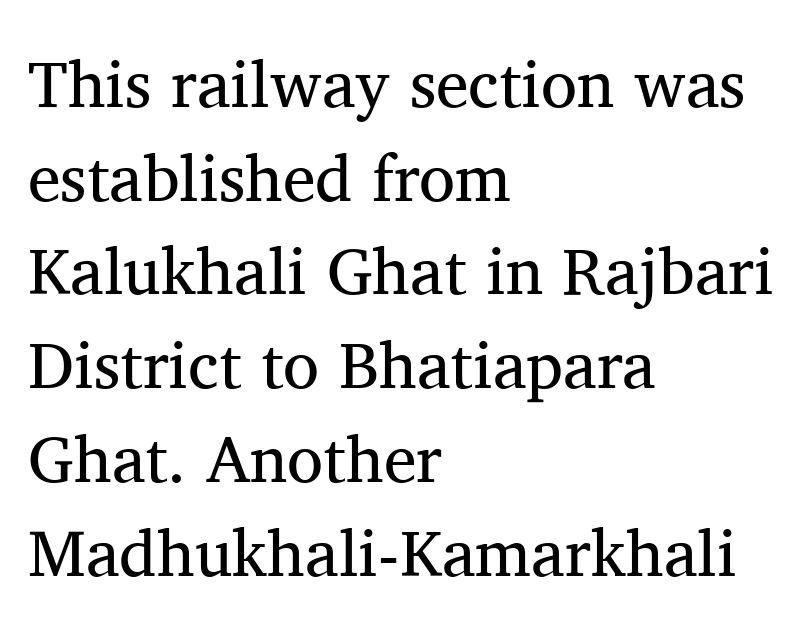
{"serif": "yes", "italic": "no", "bold": "no", "weight": "regular", "width": "normal", "stroke_contrast": "medium", "x_height": "medium", "monospaced": "no", "underline": "no", "align": "left", "line_spacing": "normal", "line_spacing_ratio": 1.42, "letter_spacing": "normal", "letter_spacing_em": 0.0, "glyph_px": 66}
